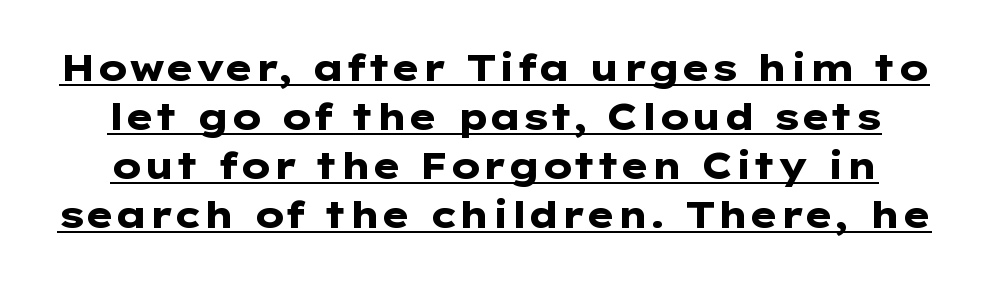
The sample has been set heavy, in full bold. Spacing verdict: proportional, widths tailored to each character. Underlining? Definitely there. Characters follow at the spacing the type designer built in.
